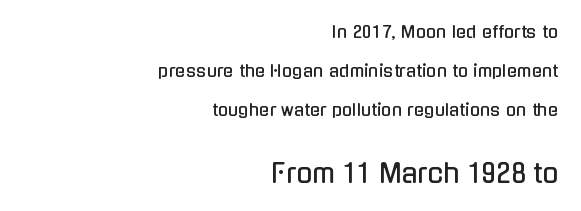
{"italic": "no", "underline": "no", "align": "right", "line_spacing": "loose", "line_spacing_ratio": 2.28, "letter_spacing": "normal", "letter_spacing_em": 0.0, "larger_block": "second", "size_ratio": 1.53, "glyph_px": 26}
